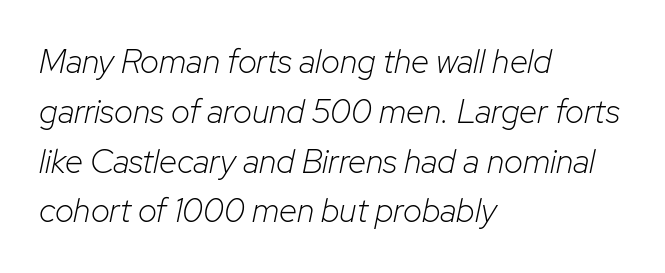
The image shows 33 px light type, italic (leaning right); set left-aligned, normal line spacing (1.51x), normal letter spacing, not underlined; low stroke contrast and a medium x-height.
